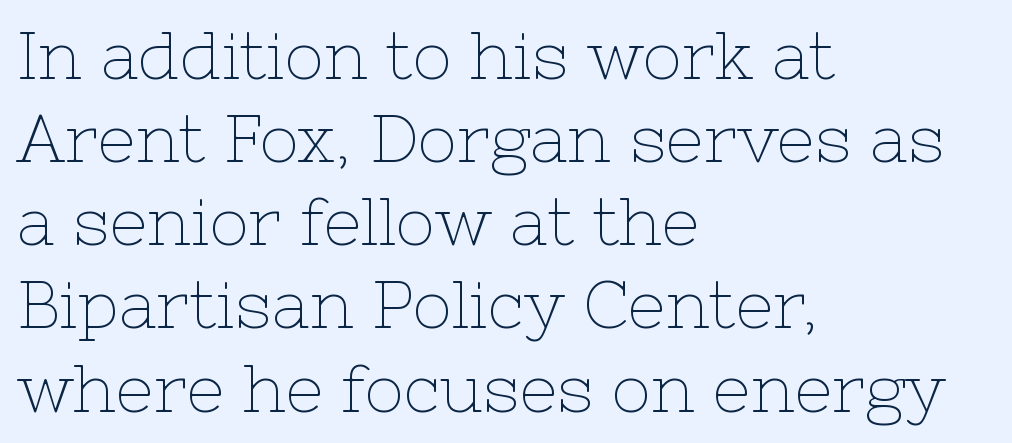
Q: Is the text bold? A: No.
Q: Is the text italic (slanted)? A: No, it is upright.
Q: Is the typeface a serif or a sans-serif typeface? A: Serif.
Q: Is the text underlined? A: No.
Q: How is the paragraph aligned? A: Left-aligned.
Q: Is the spacing between letters normal or unusually wide? A: Normal.
Q: Is the spacing between lines tight, normal or loose? A: Normal.
Q: Width (condensed, normal, or wide)? A: Normal.
Q: Stroke contrast? A: Low.
Q: x-height? A: Medium.
Q: Monospaced? A: No.
